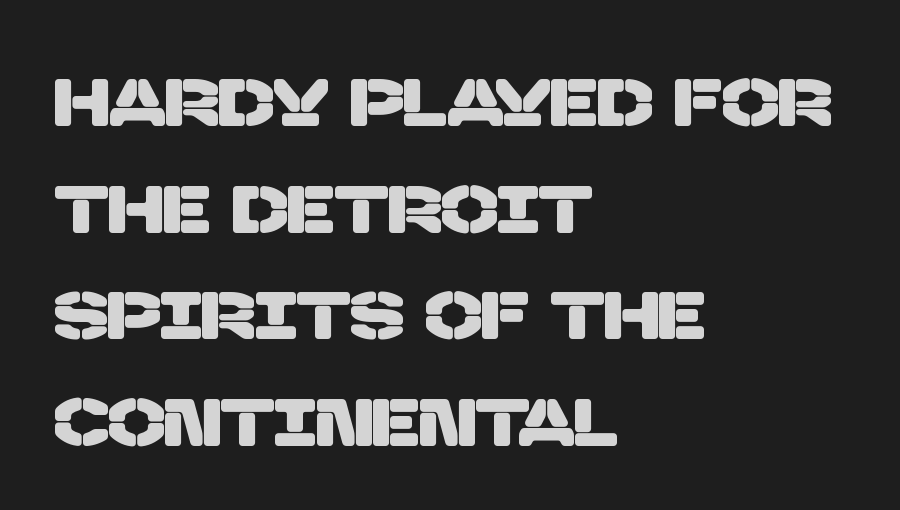
The image shows 67 px sans-serif type; set left-aligned, normal line spacing (1.59x), normal letter spacing, not underlined; low stroke contrast and a large x-height.
